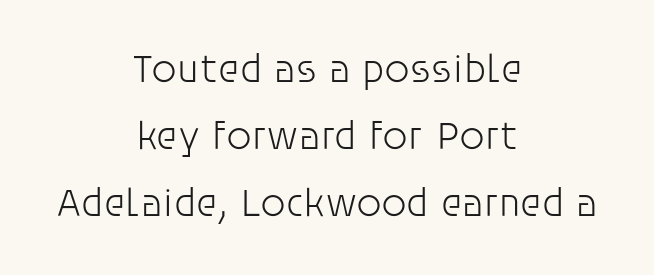
{"serif": "no", "italic": "no", "bold": "no", "weight": "light", "width": "normal", "stroke_contrast": "low", "x_height": "large", "monospaced": "no", "underline": "no", "align": "center", "line_spacing": "normal", "line_spacing_ratio": 1.68, "letter_spacing": "normal", "letter_spacing_em": 0.0, "glyph_px": 40}
